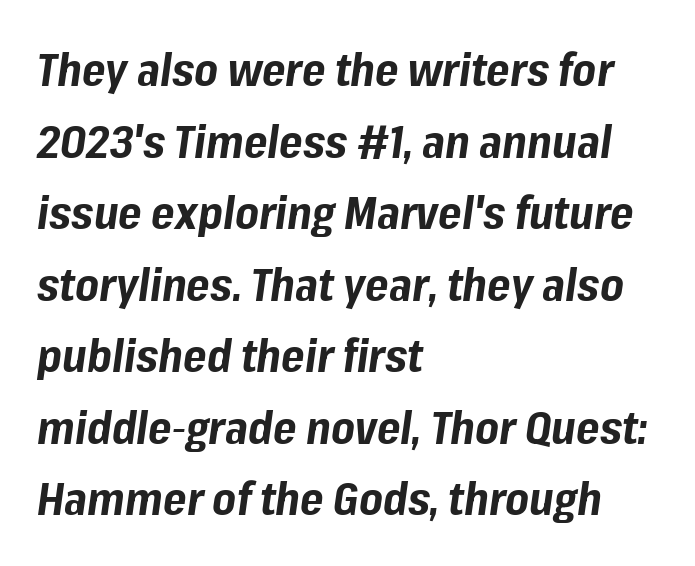
{"italic": "yes", "lean": "right", "slant_degrees": 8, "bold": "yes", "weight": "bold", "width": "normal", "stroke_contrast": "low", "x_height": "medium", "monospaced": "no", "underline": "no", "align": "left", "line_spacing": "normal", "line_spacing_ratio": 1.59, "letter_spacing": "normal", "letter_spacing_em": 0.0, "glyph_px": 45}
